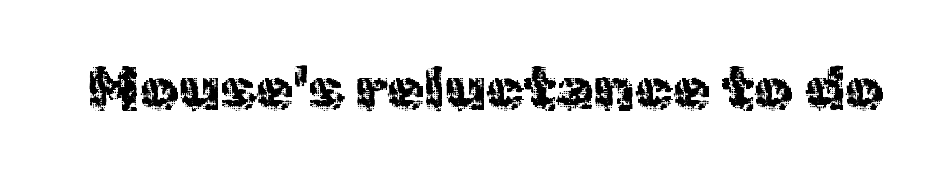
The image shows 61 px sans-serif type, upright; set normal letter spacing, not underlined; a medium x-height.
